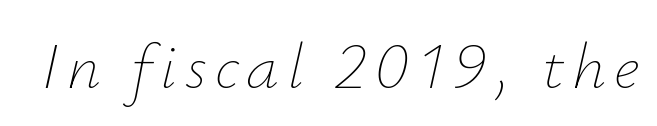
{"italic": "yes", "lean": "right", "slant_degrees": 12, "bold": "no", "weight": "thin", "width": "normal", "stroke_contrast": "low", "x_height": "small", "monospaced": "no", "underline": "no", "glyph_px": 66}
